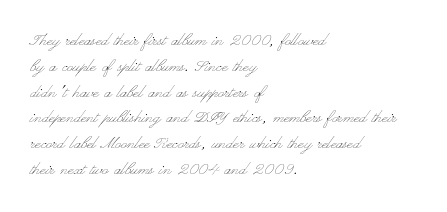
Q: Is the text bold? A: No.
Q: Is the text italic (slanted)? A: Yes.
Q: Is the text underlined? A: No.
Q: How is the paragraph aligned? A: Left-aligned.
Q: Is the spacing between letters normal or unusually wide? A: Normal.
Q: Is the spacing between lines tight, normal or loose? A: Normal.
